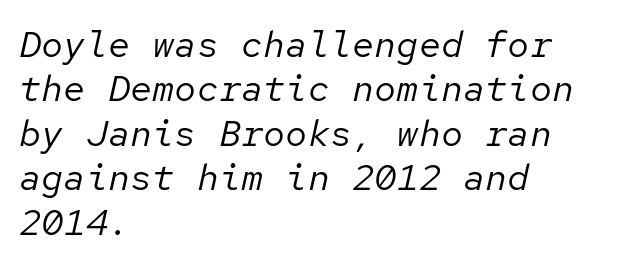
The image shows 37 px regular-weight type, italic (leaning right), monospaced; set left-aligned, line spacing 1.2x, normal letter spacing, not underlined; low stroke contrast and a medium x-height.
